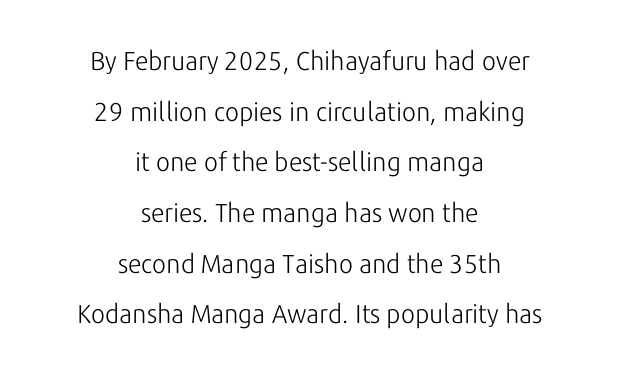
{"italic": "no", "bold": "no", "underline": "no", "align": "center", "line_spacing": "loose", "line_spacing_ratio": 1.95, "letter_spacing": "normal", "letter_spacing_em": 0.0, "glyph_px": 26}
